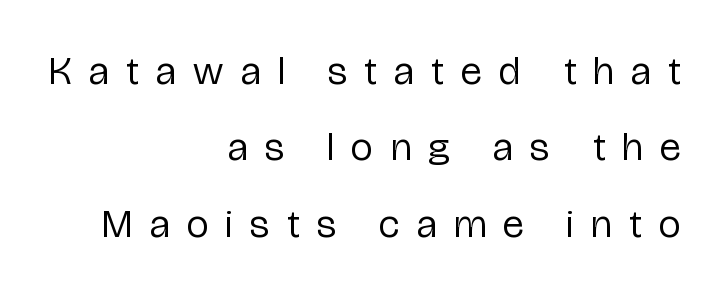
The image shows 40 px regular-weight, condensed sans-serif type, upright; set right-aligned, loose line spacing (1.91x), unusually wide letter spacing (+0.43 em), not underlined; low stroke contrast and a medium x-height.
